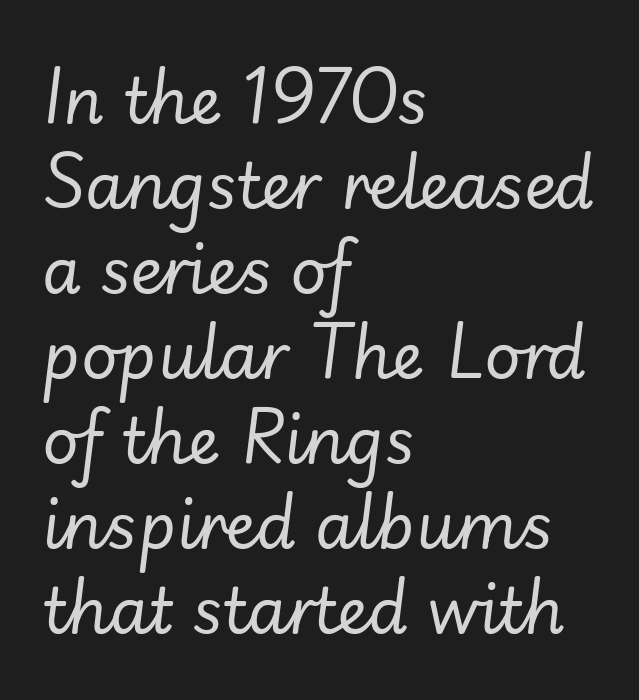
Caption: multi-line text, flush left, ragged right. The letterforms sit shoulder to shoulder at normal distance. Is the type slanted? Yes — the strokes lean at a clear angle. Underlining? Definitely not there.
